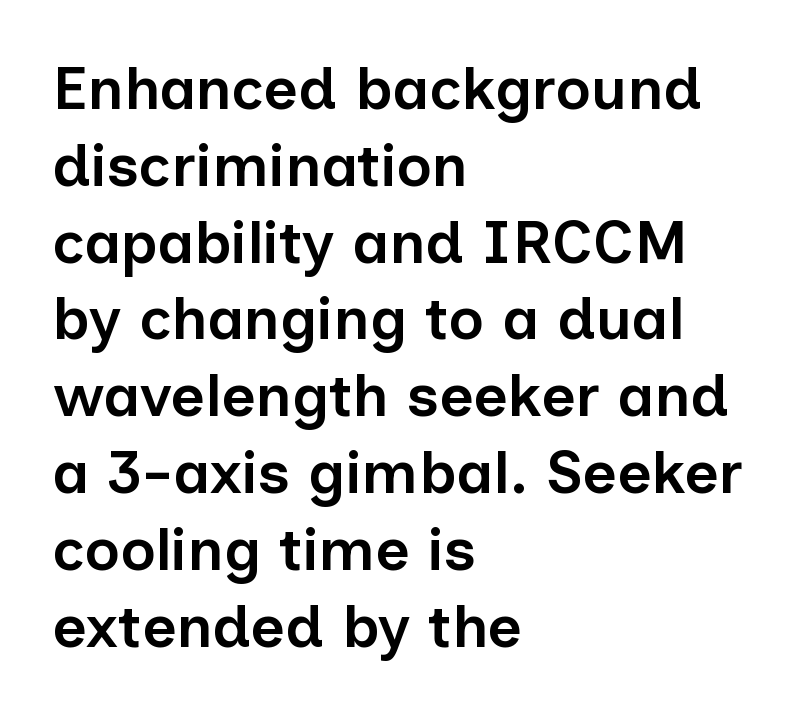
Q: Is the text bold? A: Semi-bold.
Q: Is the text italic (slanted)? A: No, it is upright.
Q: Is the typeface a serif or a sans-serif typeface? A: Sans-serif.
Q: Is the text underlined? A: No.
Q: How is the paragraph aligned? A: Left-aligned.
Q: Is the spacing between letters normal or unusually wide? A: Normal.
Q: Is the spacing between lines tight, normal or loose? A: Normal.
Q: Width (condensed, normal, or wide)? A: Normal.
Q: Stroke contrast? A: Low.
Q: x-height? A: Medium.
Q: Monospaced? A: No.
